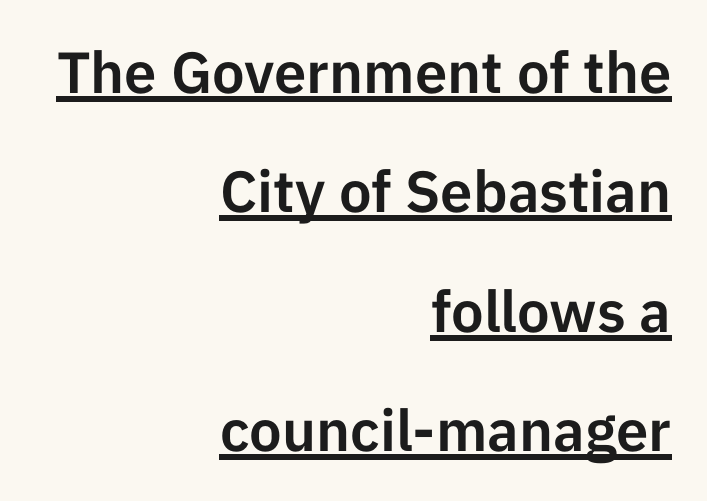
{"serif": "no", "italic": "no", "width": "normal", "stroke_contrast": "low", "x_height": "medium", "monospaced": "no", "underline": "yes", "align": "right", "line_spacing": "loose", "line_spacing_ratio": 2.06, "letter_spacing": "normal", "letter_spacing_em": 0.0, "glyph_px": 58}
